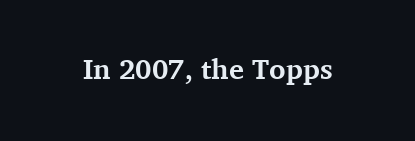
The image shows 28 px bold serif type, upright; set normal letter spacing, not underlined; medium stroke contrast and a medium x-height.
